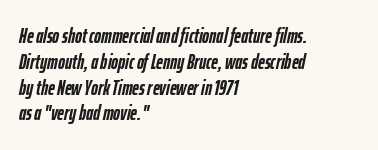
{"italic": "yes", "lean": "right", "slant_degrees": 12, "bold": "yes", "underline": "no", "align": "left", "line_spacing_ratio": 1.23, "letter_spacing": "normal", "letter_spacing_em": 0.0, "glyph_px": 21}
